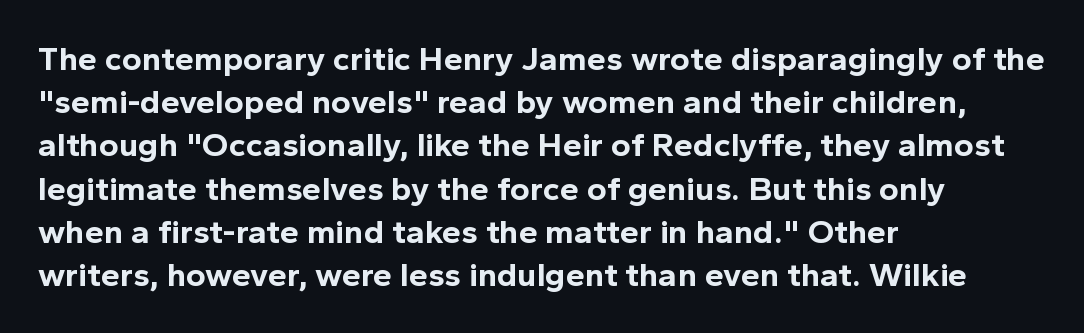
The image shows 34 px bold sans-serif type, upright; set left-aligned, normal line spacing (1.27x), normal letter spacing, not underlined; a medium x-height.
